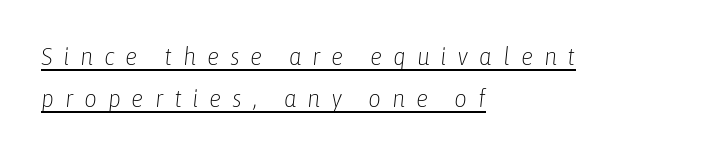
{"italic": "yes", "lean": "right", "slant_degrees": 6, "bold": "no", "underline": "yes", "align": "left", "line_spacing": "normal", "line_spacing_ratio": 1.69, "letter_spacing": "wide", "letter_spacing_em": 0.43, "glyph_px": 25}
